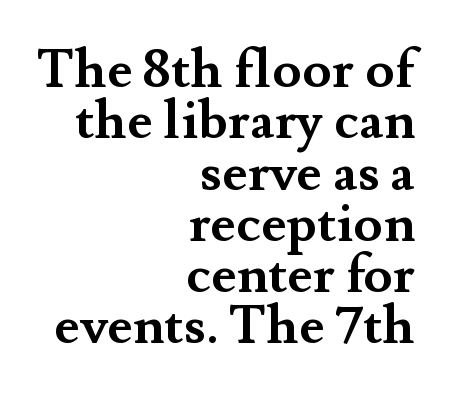
A dark, heavy texture on the line: the type is bold. Plain, unruled lines of type. Is the letter spacing exaggerated? No — it looks like the ordinary default. The axis of the letterforms is exactly vertical. Note the varied advance widths — an 'i' is clearly narrower than an 'm'. What's the leading like? Squeezed, with rows nearly overlapping.
